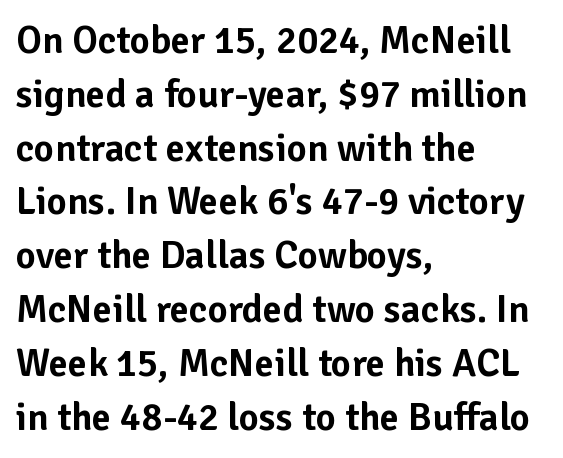
Q: Is the text italic (slanted)? A: No, it is upright.
Q: Is the typeface a serif or a sans-serif typeface? A: Sans-serif.
Q: Is the text underlined? A: No.
Q: How is the paragraph aligned? A: Left-aligned.
Q: Is the spacing between letters normal or unusually wide? A: Normal.
Q: Is the spacing between lines tight, normal or loose? A: Normal.
Q: Width (condensed, normal, or wide)? A: Normal.
Q: Stroke contrast? A: Low.
Q: x-height? A: Medium.
Q: Monospaced? A: No.
